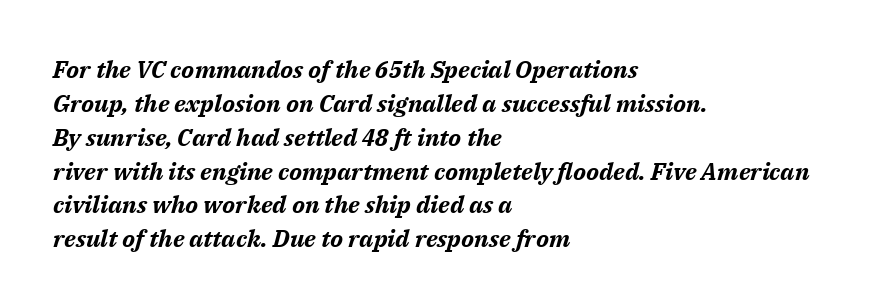
{"italic": "yes", "lean": "right", "slant_degrees": 14, "bold": "yes", "underline": "no", "align": "left", "line_spacing": "normal", "line_spacing_ratio": 1.41, "letter_spacing": "normal", "letter_spacing_em": 0.0, "glyph_px": 24}
